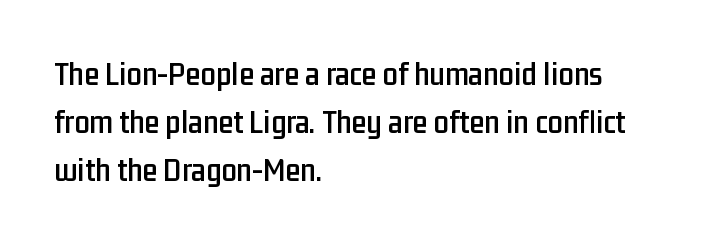
Q: Is the text italic (slanted)? A: No, it is upright.
Q: Is the typeface a serif or a sans-serif typeface? A: Sans-serif.
Q: Is the text underlined? A: No.
Q: How is the paragraph aligned? A: Left-aligned.
Q: Is the spacing between letters normal or unusually wide? A: Normal.
Q: Is the spacing between lines tight, normal or loose? A: Normal.
Q: Width (condensed, normal, or wide)? A: Condensed.
Q: Stroke contrast? A: Low.
Q: x-height? A: Medium.
Q: Monospaced? A: No.
